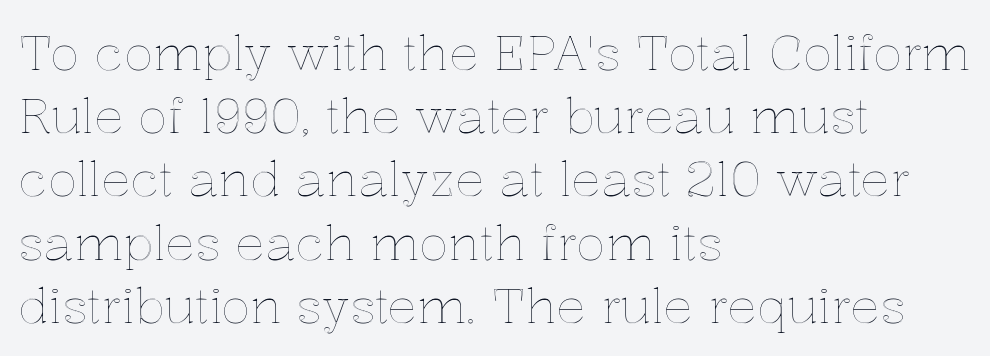
{"italic": "no", "width": "normal", "x_height": "medium", "monospaced": "no", "underline": "no", "align": "left", "line_spacing": "normal", "line_spacing_ratio": 1.29, "letter_spacing": "normal", "letter_spacing_em": 0.0, "glyph_px": 49}
